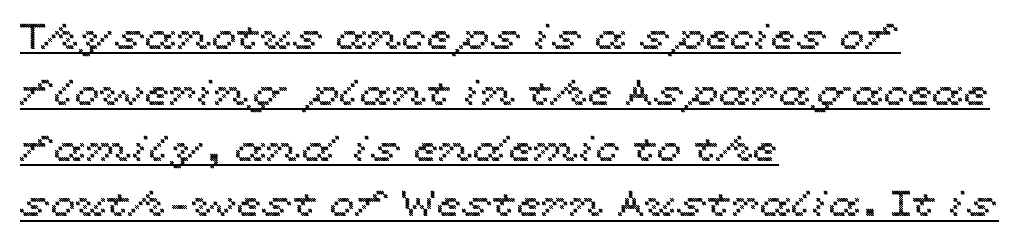
Q: Is the text italic (slanted)? A: Yes.
Q: Is the text underlined? A: Yes.
Q: How is the paragraph aligned? A: Left-aligned.
Q: Is the spacing between letters normal or unusually wide? A: Normal.
Q: Is the spacing between lines tight, normal or loose? A: Normal.
Q: Width (condensed, normal, or wide)? A: Wide.
Q: x-height? A: Medium.
Q: Monospaced? A: No.
